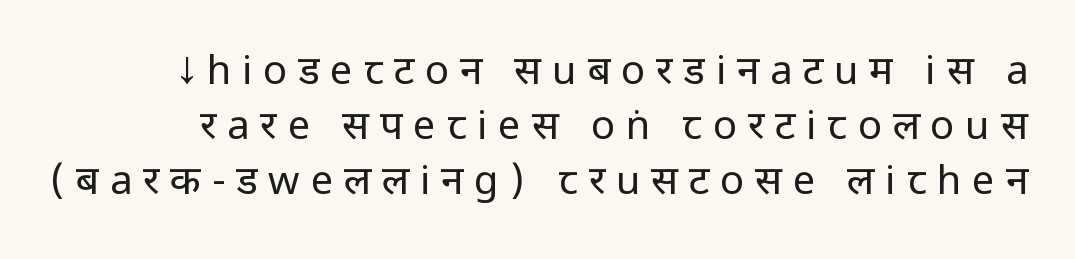
Is there any slant? The stems are plumb. The passage shown is typed in a proportional face where columns would drift. Vertically, the passage feels balanced, rows spaced as you'd expect. No extra ink here — the face is not bold. Short note: letters widely spaced. Beneath every word, the page is bare.
